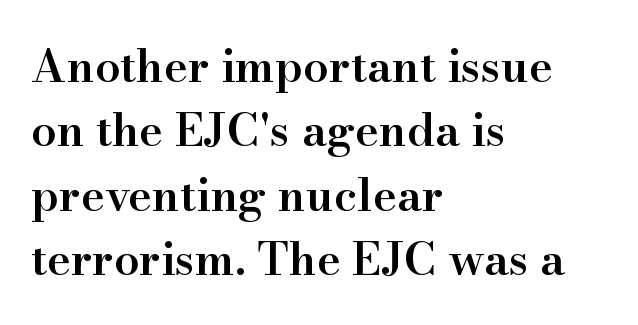
Q: Is the text bold? A: Semi-bold.
Q: Is the text italic (slanted)? A: No, it is upright.
Q: Is the typeface a serif or a sans-serif typeface? A: Serif.
Q: Is the text underlined? A: No.
Q: How is the paragraph aligned? A: Left-aligned.
Q: Is the spacing between letters normal or unusually wide? A: Normal.
Q: Is the spacing between lines tight, normal or loose? A: Normal.
Q: Width (condensed, normal, or wide)? A: Normal.
Q: Stroke contrast? A: High.
Q: x-height? A: Small.
Q: Monospaced? A: No.
